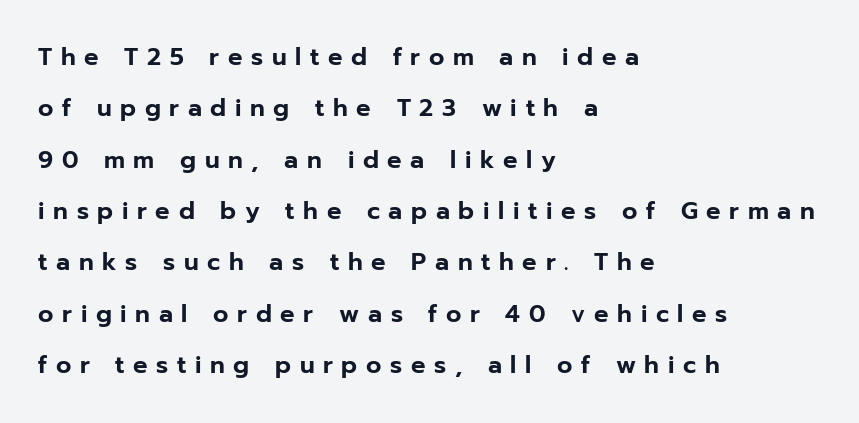
The image shows 24 px text type, upright; set left-aligned, loose line spacing (2.14x), unusually wide letter spacing (+0.36 em), not underlined.
